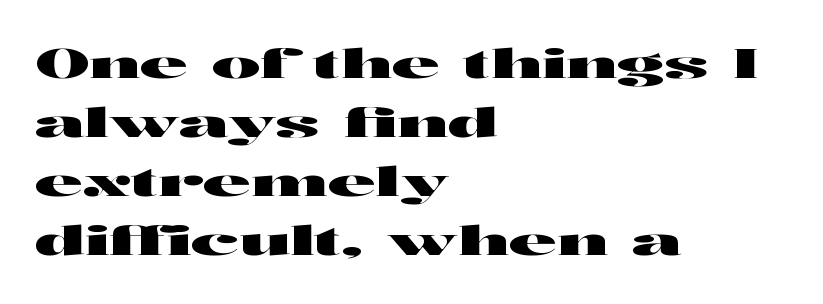
The image shows 41 px wide sans-serif type, upright; set left-aligned, normal line spacing (1.44x), normal letter spacing, not underlined; high stroke contrast and a medium x-height.
